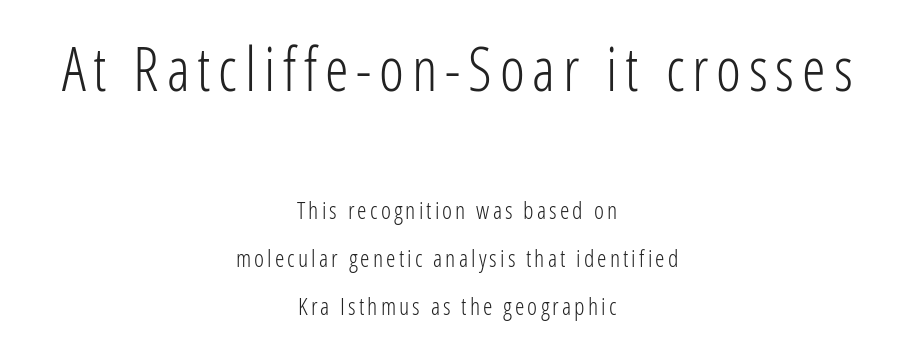
{"serif": "no", "italic": "no", "bold": "no", "weight": "light", "width": "condensed", "stroke_contrast": "low", "x_height": "medium", "monospaced": "no", "underline": "no", "align": "center", "line_spacing": "loose", "line_spacing_ratio": 1.99, "larger_block": "first", "size_ratio": 2.5, "glyph_px": 60}
